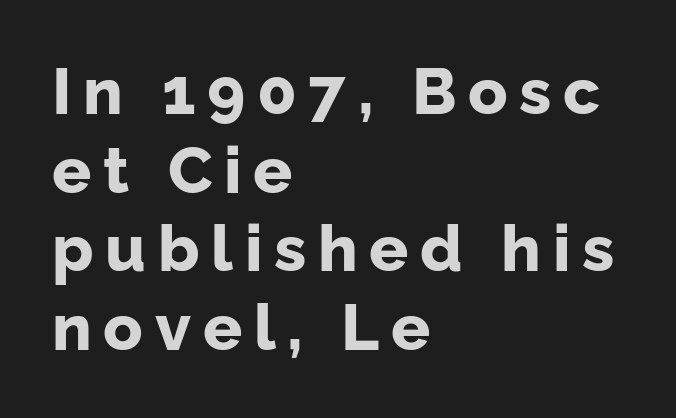
The image shows 65 px bold sans-serif type, upright; set left-aligned, line spacing 1.21x, not underlined; low stroke contrast and a medium x-height.
